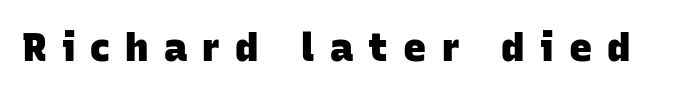
{"serif": "no", "bold": "yes", "weight": "heavy", "width": "normal", "stroke_contrast": "low", "x_height": "large", "monospaced": "no", "underline": "no", "letter_spacing": "wide", "letter_spacing_em": 0.39, "glyph_px": 39}
